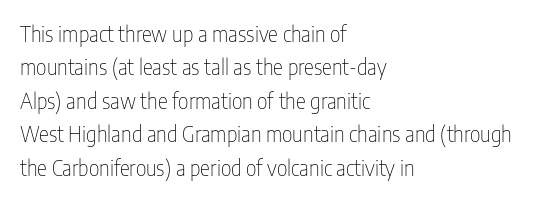
{"italic": "no", "bold": "no", "underline": "no", "align": "left", "line_spacing": "normal", "line_spacing_ratio": 1.59, "letter_spacing": "normal", "letter_spacing_em": 0.0, "glyph_px": 21}
